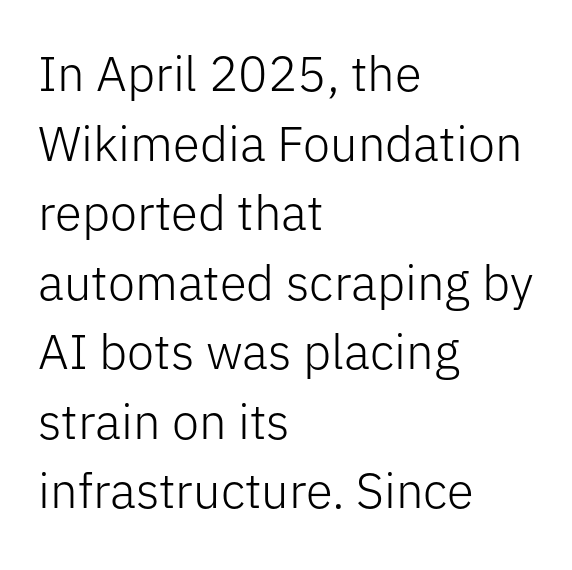
If you drew a line through each stem, it would be perfectly vertical. The vertical gap from one line to the next is medium. Standard letterfit; no display-style spreading of the glyphs. Letterform terminals end flat and unadorned throughout the passage. One-word summary of the alignment: left. Glance below the letters and you will spot only blank space.
